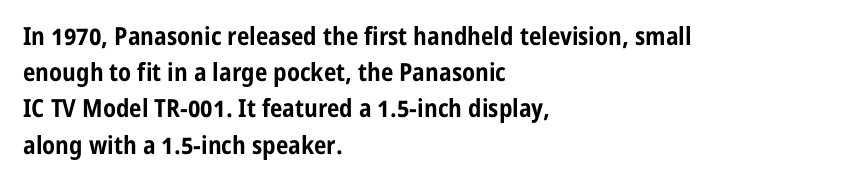
Typesetter's note: full bold, strokes at maximum text heaviness. Rendered with straight, roman letterforms. The line-height multiplier appears to be the usual default. Words appear dense and cohesive because spacing is normal. A student would call this left alignment; a typographer would say flush left, rag right. The baseline area is clear.
